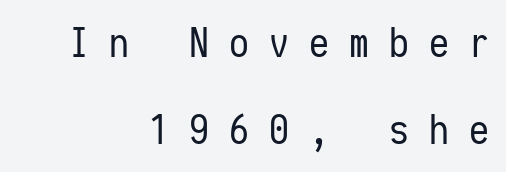
Q: Is the text bold? A: No.
Q: Is the text italic (slanted)? A: No, it is upright.
Q: Is the typeface a serif or a sans-serif typeface? A: Sans-serif.
Q: Is the text underlined? A: No.
Q: How is the paragraph aligned? A: Right-aligned.
Q: Is the spacing between letters normal or unusually wide? A: Unusually wide.
Q: Is the spacing between lines tight, normal or loose? A: Loose.
Q: Width (condensed, normal, or wide)? A: Condensed.
Q: Stroke contrast? A: Low.
Q: x-height? A: Medium.
Q: Monospaced? A: Yes.
